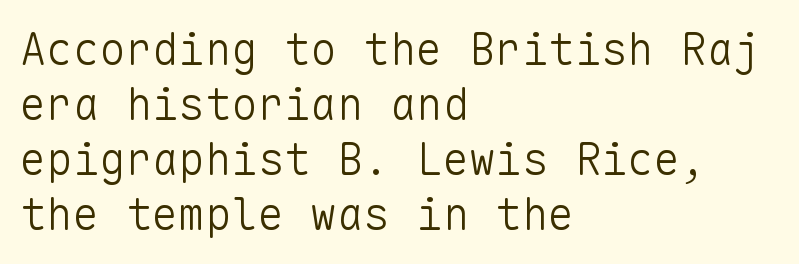
{"serif": "no", "italic": "no", "bold": "no", "weight": "light", "width": "normal", "stroke_contrast": "low", "x_height": "medium", "monospaced": "yes", "underline": "no", "align": "left", "line_spacing": "normal", "line_spacing_ratio": 1.25, "letter_spacing": "normal", "letter_spacing_em": 0.0, "glyph_px": 44}
